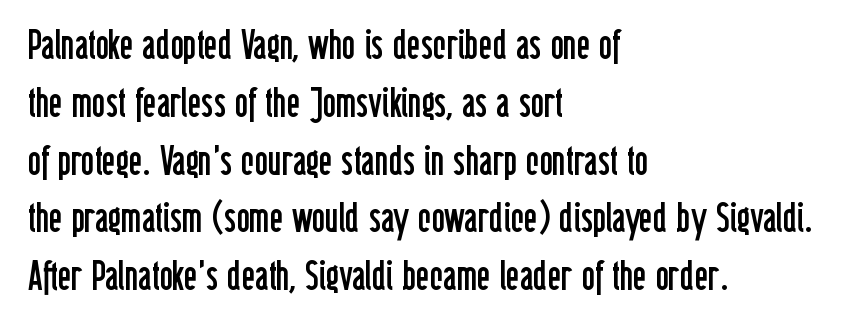
Every row of glyphs begins at an identical x-position on the left. If you measured baseline to baseline, you'd find a middling distance. Check where the strokes stop: nothing finishes them off — pure sans. Rule under the text: the space is simply empty.
